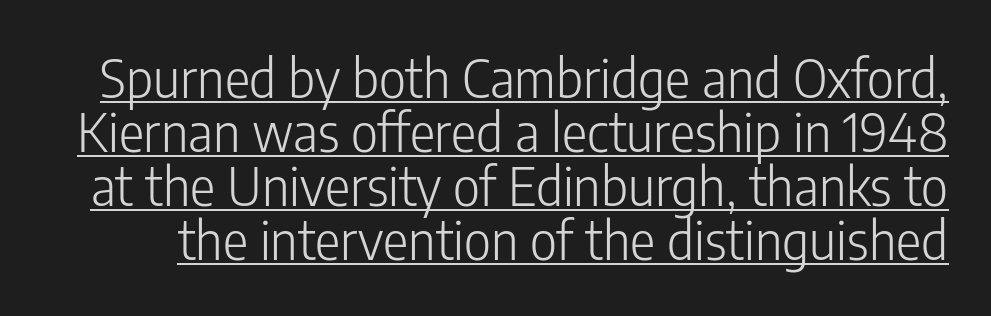
Looks like someone drew a line under every word here. Each letter keeps its own natural width here, so spacing adapts to shape. The designer went with a sans here, leaving each stem footless. No chunkiness to these letters — they're not bold. Cramped leading. The passage shown has conventional tracking throughout.
